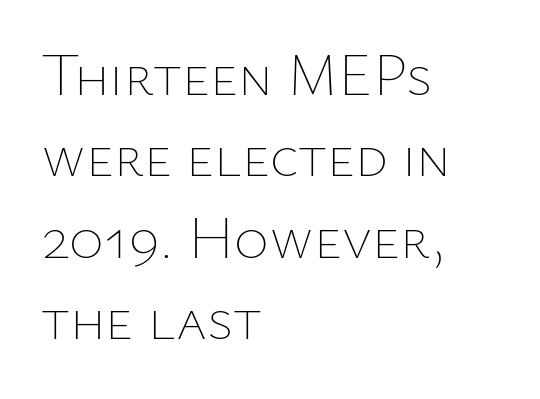
{"italic": "no", "bold": "no", "weight": "thin", "width": "normal", "stroke_contrast": "low", "x_height": "medium", "monospaced": "no", "underline": "no", "align": "left", "line_spacing": "normal", "line_spacing_ratio": 1.38, "letter_spacing": "normal", "letter_spacing_em": 0.0, "glyph_px": 59}
